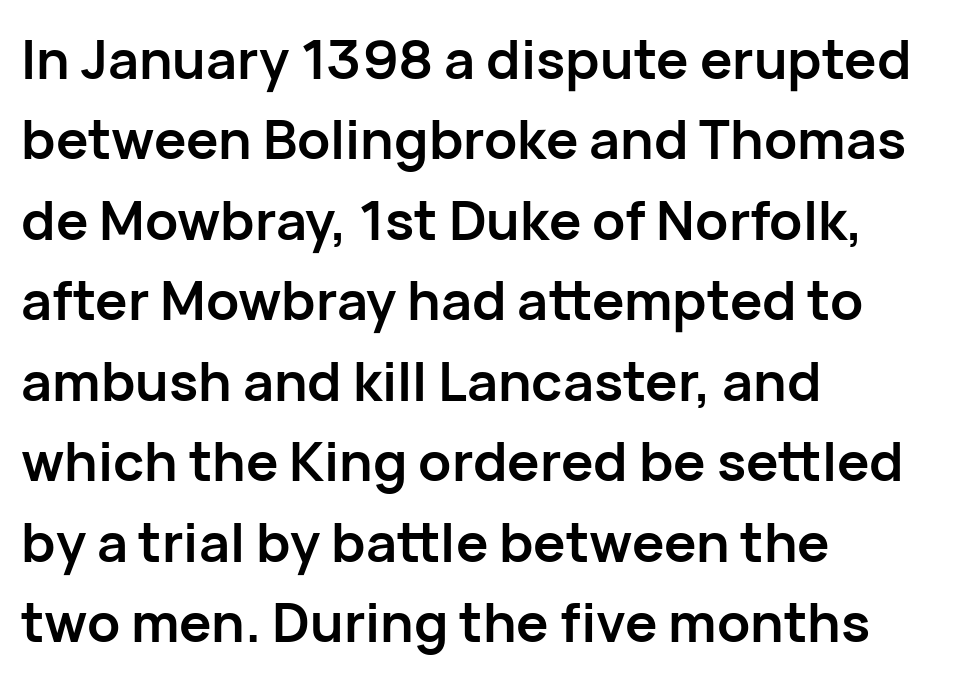
Q: Is the text bold? A: Yes.
Q: Is the text italic (slanted)? A: No, it is upright.
Q: Is the typeface a serif or a sans-serif typeface? A: Sans-serif.
Q: Is the text underlined? A: No.
Q: How is the paragraph aligned? A: Left-aligned.
Q: Is the spacing between letters normal or unusually wide? A: Normal.
Q: Is the spacing between lines tight, normal or loose? A: Normal.
Q: Width (condensed, normal, or wide)? A: Normal.
Q: Stroke contrast? A: Low.
Q: x-height? A: Medium.
Q: Monospaced? A: No.
